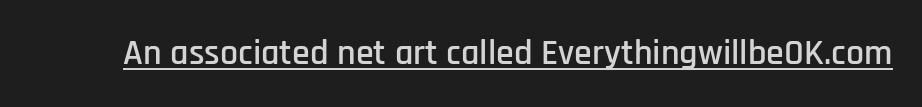
{"serif": "no", "italic": "no", "width": "condensed", "stroke_contrast": "low", "x_height": "large", "monospaced": "no", "underline": "yes", "letter_spacing": "normal", "letter_spacing_em": 0.0, "glyph_px": 36}
